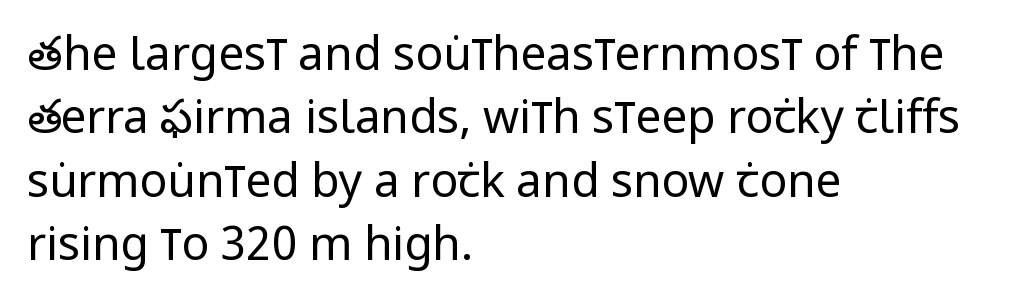
Q: Is the text bold? A: No.
Q: Is the text italic (slanted)? A: No, it is upright.
Q: Is the typeface a serif or a sans-serif typeface? A: Sans-serif.
Q: Is the text underlined? A: No.
Q: How is the paragraph aligned? A: Left-aligned.
Q: Is the spacing between letters normal or unusually wide? A: Normal.
Q: Is the spacing between lines tight, normal or loose? A: Normal.
Q: Width (condensed, normal, or wide)? A: Condensed.
Q: Stroke contrast? A: Low.
Q: x-height? A: Large.
Q: Monospaced? A: No.
